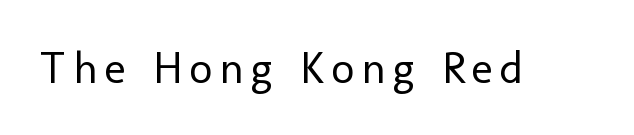
{"serif": "no", "italic": "no", "bold": "no", "weight": "regular", "width": "normal", "stroke_contrast": "low", "x_height": "medium", "monospaced": "no", "underline": "no", "glyph_px": 45}
